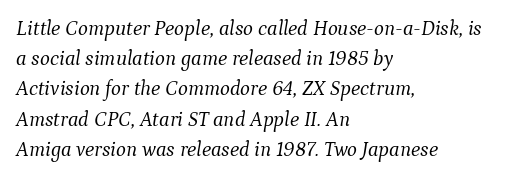
{"italic": "yes", "lean": "right", "slant_degrees": 9, "bold": "no", "underline": "no", "align": "left", "line_spacing": "normal", "line_spacing_ratio": 1.44, "letter_spacing": "normal", "letter_spacing_em": 0.0, "glyph_px": 21}
